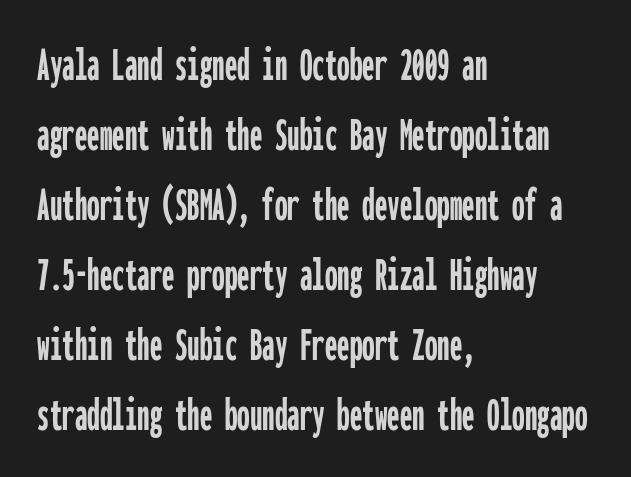
The vertical gap from one line to the next is medium. You can tell from the bare stems that sans-serif type was used. Is the letter spacing exaggerated? No — it looks like the ordinary default. The specimen reads as upright at a glance. Every row of glyphs begins at an identical x-position on the left.
